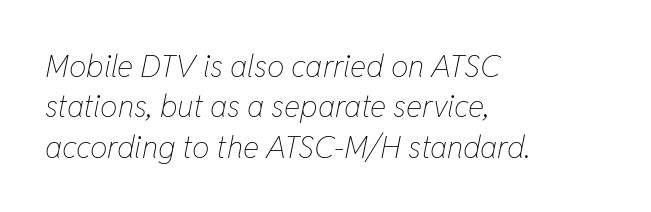
The image shows 31 px thin, condensed type, italic (leaning right); set left-aligned, normal line spacing (1.3x), normal letter spacing, not underlined; low stroke contrast and a medium x-height.
